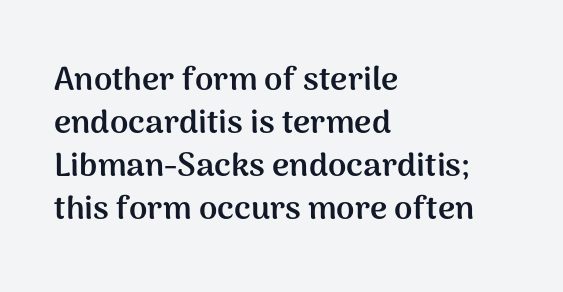
Q: Is the text bold? A: Yes.
Q: Is the text italic (slanted)? A: No, it is upright.
Q: Is the typeface a serif or a sans-serif typeface? A: Sans-serif.
Q: Is the text underlined? A: No.
Q: How is the paragraph aligned? A: Left-aligned.
Q: Is the spacing between letters normal or unusually wide? A: Normal.
Q: Is the spacing between lines tight, normal or loose? A: Normal.
Q: Width (condensed, normal, or wide)? A: Normal.
Q: Stroke contrast? A: Medium.
Q: x-height? A: Medium.
Q: Monospaced? A: No.
